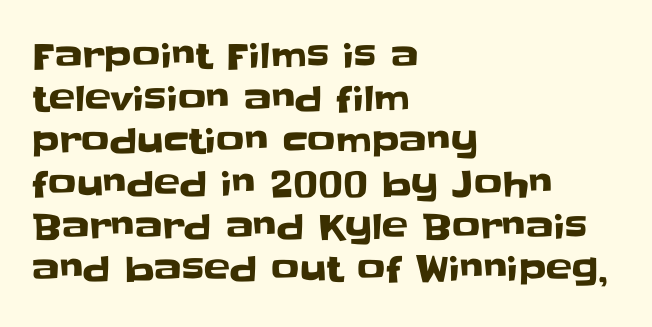
The image shows 35 px sans-serif type, upright; set left-aligned, line spacing 1.22x, normal letter spacing, not underlined; low stroke contrast and a large x-height.
